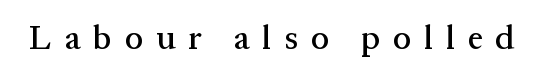
The image shows 33 px serif type, upright; set unusually wide letter spacing (+0.39 em), not underlined; medium stroke contrast and a medium x-height.
